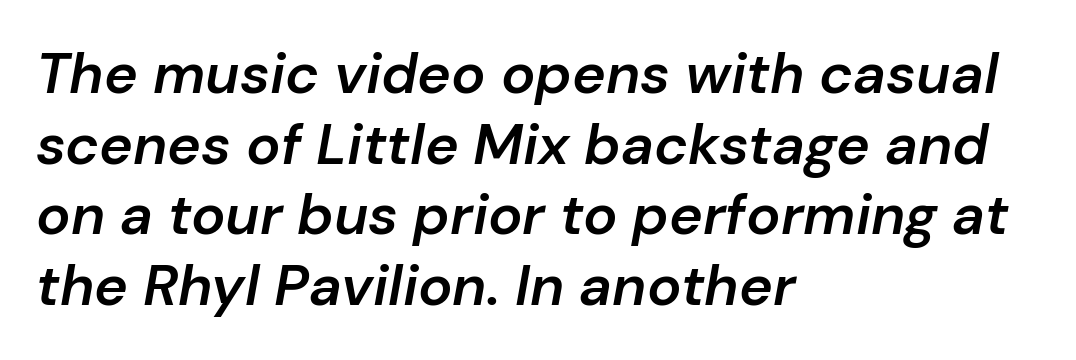
The baseline area is clear. Compared with an ordinary text face, these strokes are moderately heavier — a semibold. Posture: slanted. Characters follow at the spacing the type designer built in.
